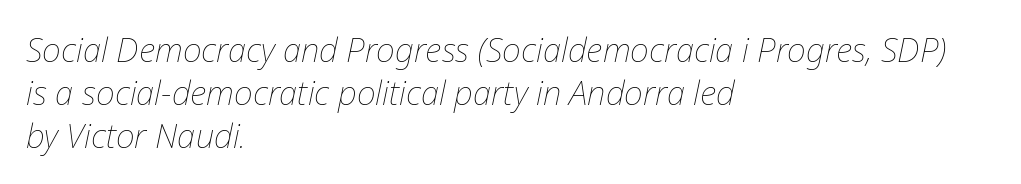
Q: Is the text bold? A: No.
Q: Is the text italic (slanted)? A: Yes, it leans right by about 12 degrees.
Q: Is the text underlined? A: No.
Q: How is the paragraph aligned? A: Left-aligned.
Q: Is the spacing between letters normal or unusually wide? A: Normal.
Q: Is the spacing between lines tight, normal or loose? A: Normal.
Q: Width (condensed, normal, or wide)? A: Normal.
Q: Stroke contrast? A: Low.
Q: x-height? A: Medium.
Q: Monospaced? A: No.
